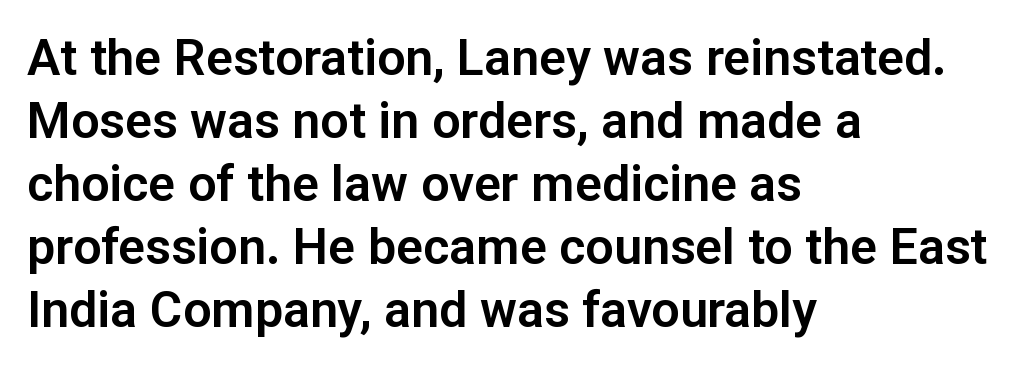
What stands out about the letter spacing? Nothing — it is the standard amount. Words float on clear page, feet unadorned. Think of a printed novel: that variable character pitch is what you see here. What's the leading like? Ordinary, nothing unusual.
